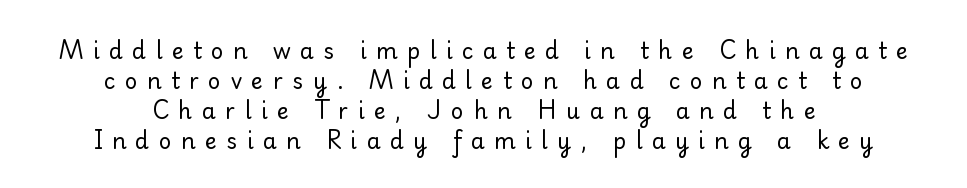
The image shows 22 px text type, upright; set centered, normal line spacing (1.36x), unusually wide letter spacing (+0.43 em), not underlined.
